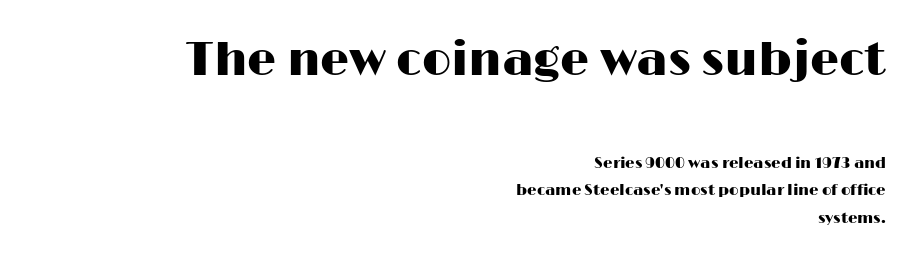
{"serif": "no", "italic": "no", "width": "wide", "stroke_contrast": "high", "x_height": "medium", "monospaced": "no", "underline": "no", "align": "right", "line_spacing_ratio": 1.83, "letter_spacing": "normal", "letter_spacing_em": 0.0, "larger_block": "first", "size_ratio": 3.07, "glyph_px": 46}
